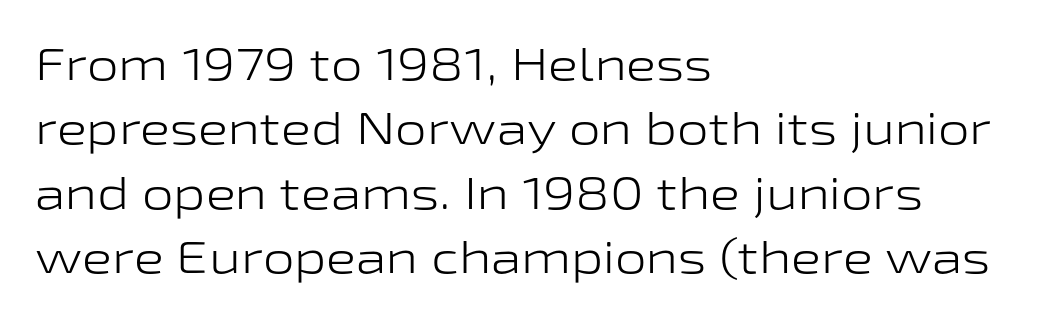
{"serif": "no", "italic": "no", "bold": "no", "weight": "light", "width": "wide", "stroke_contrast": "low", "x_height": "medium", "monospaced": "no", "underline": "no", "align": "left", "line_spacing": "normal", "line_spacing_ratio": 1.43, "letter_spacing": "normal", "letter_spacing_em": 0.0, "glyph_px": 45}
